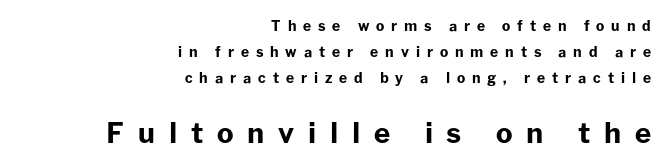
The image shows 28 px bold sans-serif type, upright; set right-aligned, line spacing 1.85x, unusually wide letter spacing (+0.49 em), not underlined; the second (bottom) block is 2.0x larger; low stroke contrast and a medium x-height.
